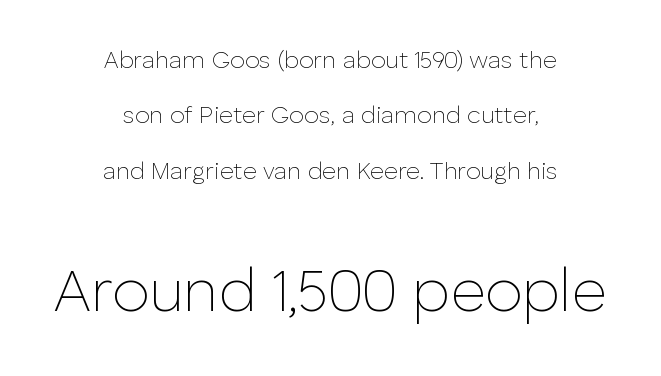
The line-height multiplier appears high, well above default. If you squint, the bottom block still reads clearly — it's the larger of the two. Does extra space separate the letters? No, they use regular spacing. Each row of text sits above clean, open space.
